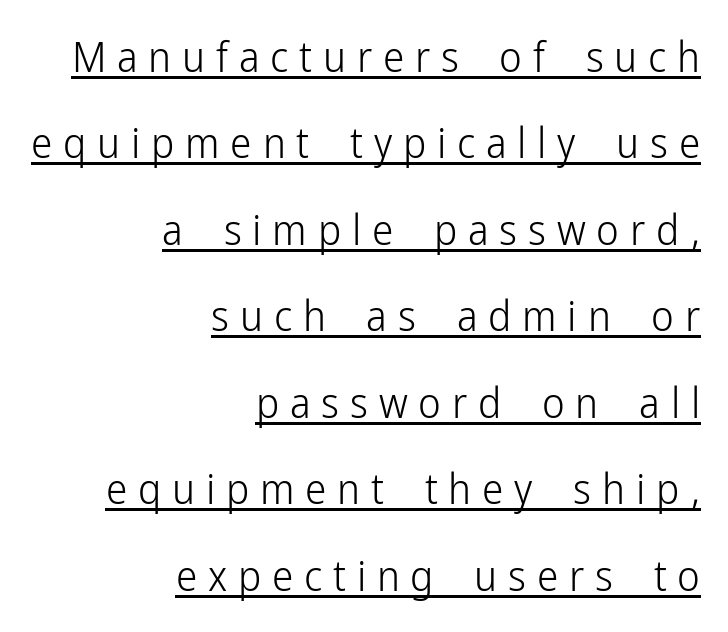
Q: Is the text bold? A: No.
Q: Is the text italic (slanted)? A: No, it is upright.
Q: Is the typeface a serif or a sans-serif typeface? A: Sans-serif.
Q: Is the text underlined? A: Yes.
Q: How is the paragraph aligned? A: Right-aligned.
Q: Is the spacing between letters normal or unusually wide? A: Unusually wide.
Q: Is the spacing between lines tight, normal or loose? A: Loose.
Q: Width (condensed, normal, or wide)? A: Condensed.
Q: Stroke contrast? A: Low.
Q: x-height? A: Medium.
Q: Monospaced? A: No.
